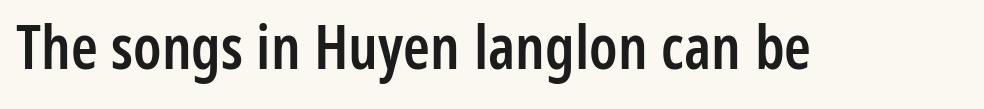
Q: Is the text bold? A: Semi-bold.
Q: Is the text italic (slanted)? A: No, it is upright.
Q: Is the typeface a serif or a sans-serif typeface? A: Sans-serif.
Q: Is the text underlined? A: No.
Q: Is the spacing between letters normal or unusually wide? A: Normal.
Q: Width (condensed, normal, or wide)? A: Condensed.
Q: Stroke contrast? A: Low.
Q: x-height? A: Medium.
Q: Monospaced? A: No.
